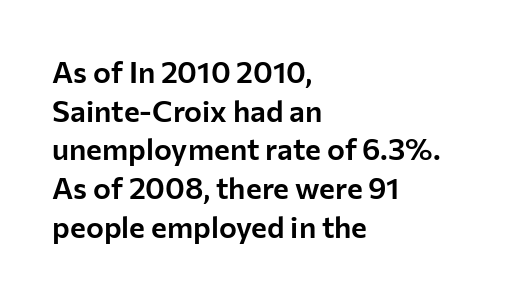
If you measured baseline to baseline, you'd find a middling distance. If you drew a ruler down the left edge, every line would touch it. The strip under each line holds only bare page. Font category for this specimen: sans-serif.
